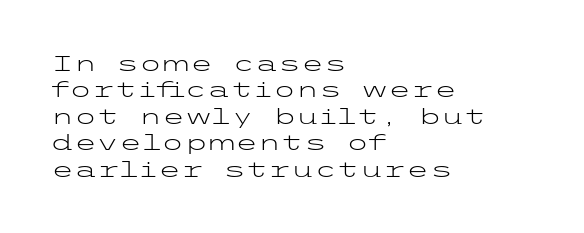
{"italic": "no", "bold": "no", "underline": "no", "align": "left", "line_spacing": "normal", "line_spacing_ratio": 1.26, "letter_spacing": "normal", "letter_spacing_em": 0.0, "glyph_px": 21}
